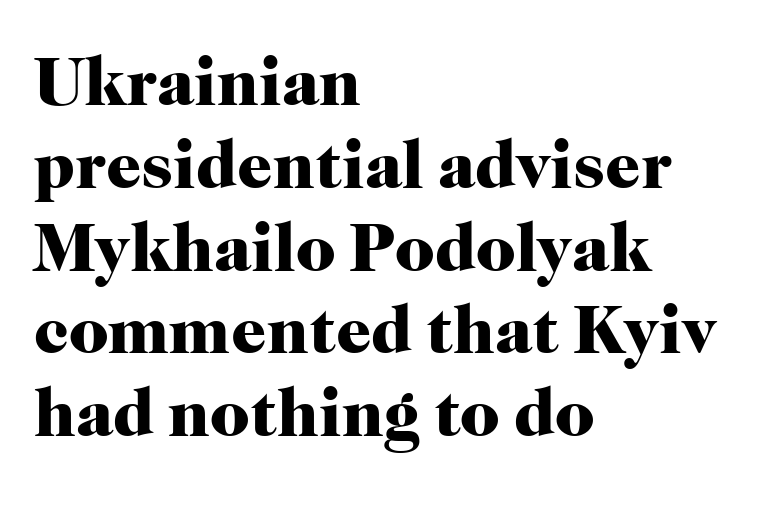
You can tell from the footed stems that serif type was used. Look at the stroke-to-counter ratio: heavy, a bold. The passage shown is typed in a proportional face where columns would drift. The strip under each line holds only bare page. Does the lettering tilt? It doesn't — this is upright.
